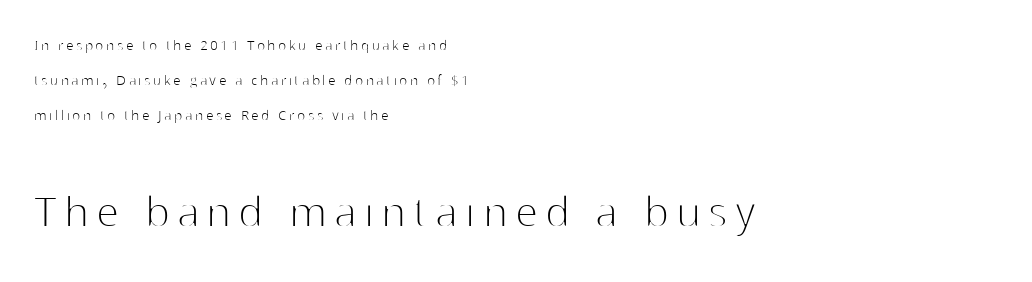
{"serif": "no", "italic": "no", "bold": "no", "weight": "thin", "width": "normal", "stroke_contrast": "high", "x_height": "medium", "monospaced": "no", "underline": "no", "align": "left", "line_spacing": "loose", "line_spacing_ratio": 2.05, "larger_block": "second", "size_ratio": 3.0, "glyph_px": 51}
